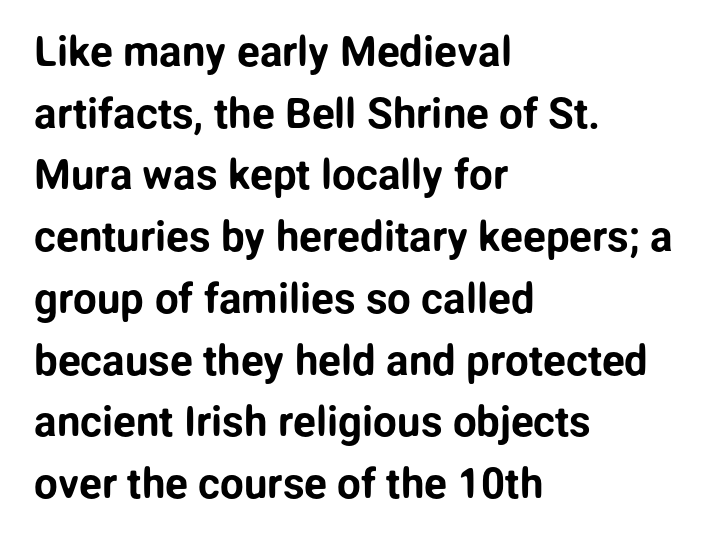
{"serif": "no", "italic": "no", "width": "normal", "stroke_contrast": "low", "x_height": "medium", "monospaced": "no", "underline": "no", "align": "left", "line_spacing": "normal", "line_spacing_ratio": 1.47, "letter_spacing": "normal", "letter_spacing_em": 0.0, "glyph_px": 42}
